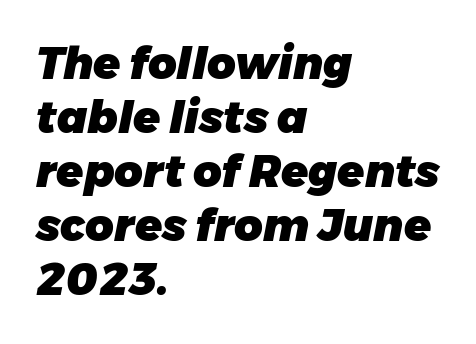
Words float on clear page, feet unadorned. Character widths vary here, with narrow letters taking less room than wide ones. Is the type slanted? Yes — the strokes lean at a clear angle. On the weight axis this lands at bold, roughly 700. Casual observation: everything's shoved over to the left.
